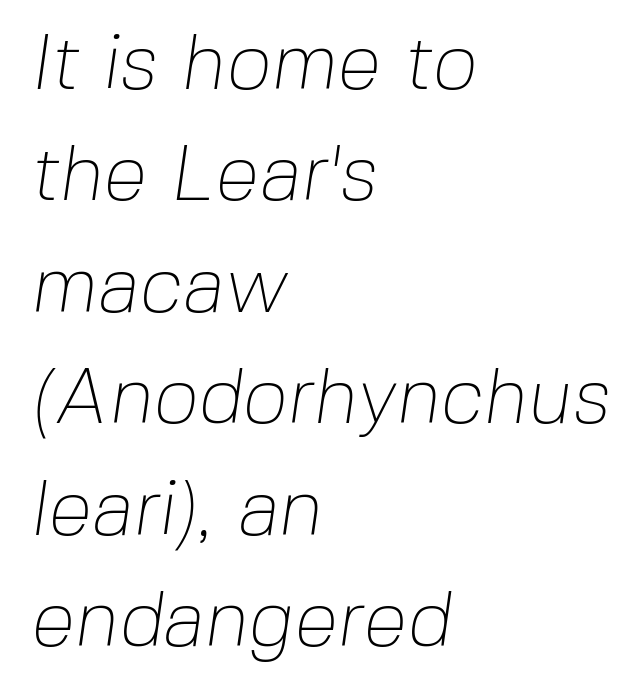
The designer left line spacing at the default. The ragged edge is on the right, which tells us the setting is flush left. Varying glyph widths throughout — classic text-font behaviour. Is the stroke heavy? The answer is a plain regular-or-lighter.
